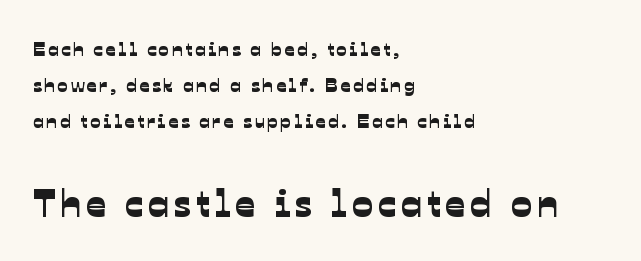
Has an underline been added? It has not. The passage shown is typed in a proportional face where columns would drift. The lines are quadded left. The typeface chosen for these lines omits serifs. The block sitting lower on the canvas is the one with enlarged characters.
